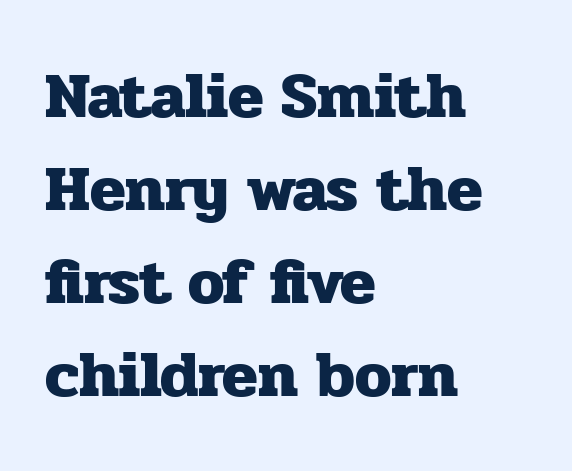
Typesetter's note: full bold, strokes at maximum text heaviness. The face used here is proportionally spaced, like ordinary book or web type. Posture: straight, roman, zero tilt. Glance below the letters and you will spot only blank space. In terms of letterform style, serifs are clearly present.
